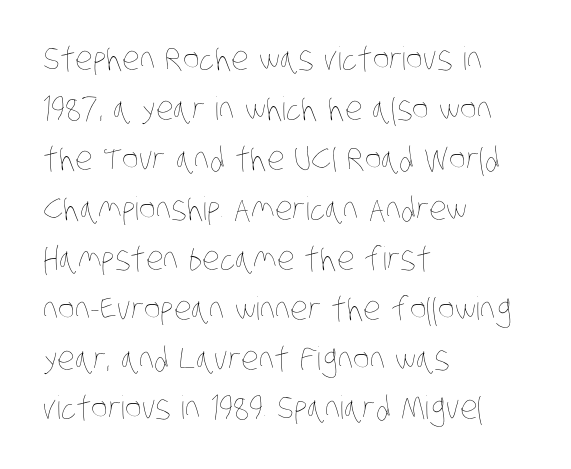
Q: Is the text bold? A: No.
Q: Is the text underlined? A: No.
Q: How is the paragraph aligned? A: Left-aligned.
Q: Is the spacing between letters normal or unusually wide? A: Normal.
Q: Is the spacing between lines tight, normal or loose? A: Normal.
Q: Width (condensed, normal, or wide)? A: Condensed.
Q: Stroke contrast? A: Low.
Q: x-height? A: Large.
Q: Monospaced? A: No.
